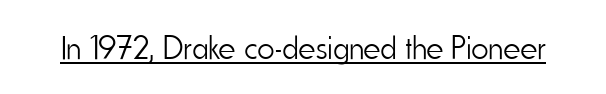
The image shows 33 px light, condensed sans-serif type, upright; set normal letter spacing, underlined; low stroke contrast and a small x-height.
